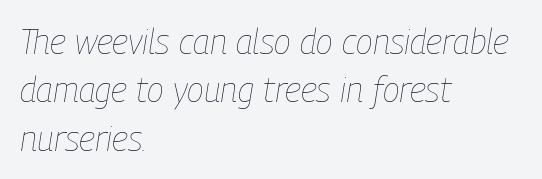
Q: Is the text bold? A: No.
Q: Is the text italic (slanted)? A: Yes, it leans right by about 9 degrees.
Q: Is the text underlined? A: No.
Q: How is the paragraph aligned? A: Left-aligned.
Q: Is the spacing between letters normal or unusually wide? A: Normal.
Q: Is the spacing between lines tight, normal or loose? A: Normal.
Q: Width (condensed, normal, or wide)? A: Condensed.
Q: Stroke contrast? A: Low.
Q: x-height? A: Medium.
Q: Monospaced? A: No.
